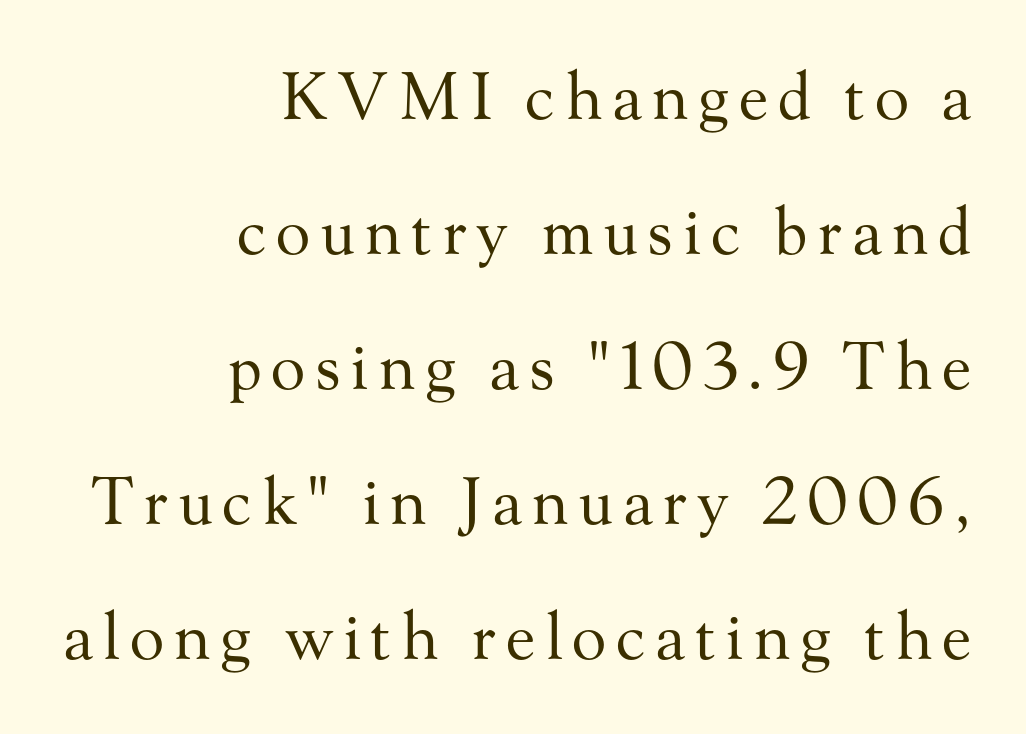
Letters have the restrained weight of plain body copy at most. The face used here is proportionally spaced, like ordinary book or web type. Glance below the letters and you will spot only blank space. Each line ends at the same right margin while the left side varies. Notice the wide empty band between every row — that's loose leading.
